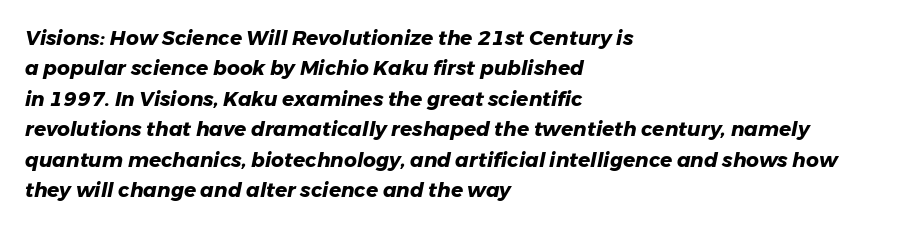
These lines stack with their left ends in a neat column. This sample keeps an unexceptional amount of space between lines. Anything drawn beneath the words? Only blank space. What weight is shown? A full bold with thick strokes. Characters are canted at an angle relative to the baseline's perpendicular.
